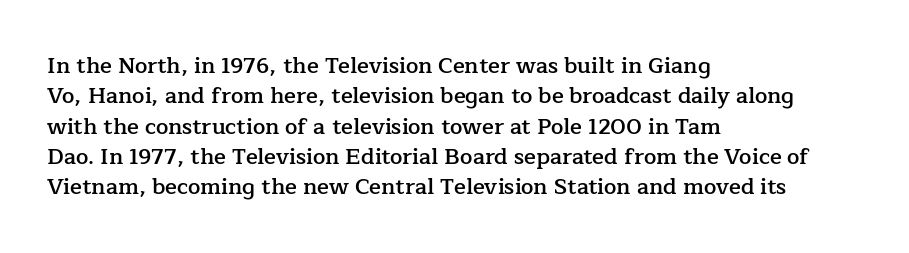
Q: Is the text bold? A: Semi-bold.
Q: Is the text italic (slanted)? A: No, it is upright.
Q: Is the text underlined? A: No.
Q: How is the paragraph aligned? A: Left-aligned.
Q: Is the spacing between letters normal or unusually wide? A: Normal.
Q: Is the spacing between lines tight, normal or loose? A: Normal.
